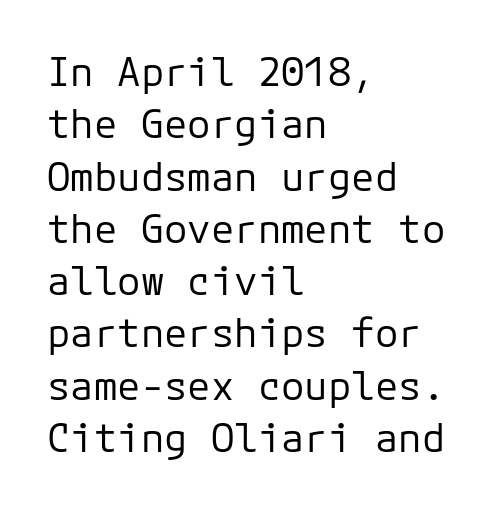
The image shows 39 px regular-weight sans-serif type, upright; set left-aligned, normal line spacing (1.34x), normal letter spacing, not underlined; low stroke contrast and a medium x-height.
